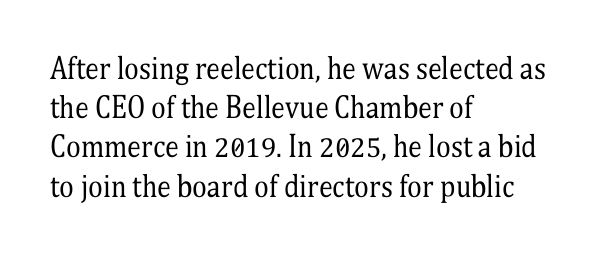
All the whitespace from short lines collects on the right. Line spacing here is normal. Nobody touched the tracking dial on this one. The face used here is seriffed, in the tradition of book romans.
